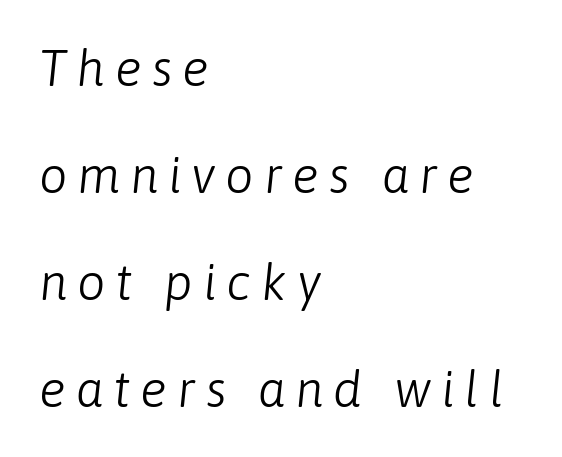
The whole block is typeset with a tilt. The passage is arranged the way most books set body copy — flush left. Characters follow at a spacing far wider than the type designer built in. Baseline-to-baseline distance is far greater than the letter height. Stroke thickness stays within the range of a standard reading face or lighter. You could not count columns in this text — the font is proportionally spaced.
